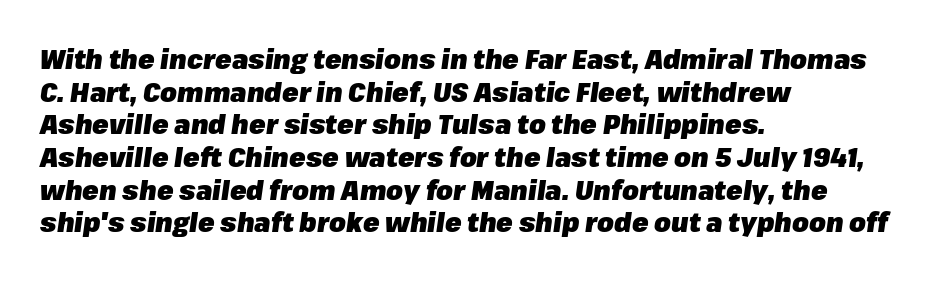
Q: Is the text bold? A: Yes.
Q: Is the text italic (slanted)? A: Yes, it leans right by about 8 degrees.
Q: Is the text underlined? A: No.
Q: How is the paragraph aligned? A: Left-aligned.
Q: Is the spacing between letters normal or unusually wide? A: Normal.
